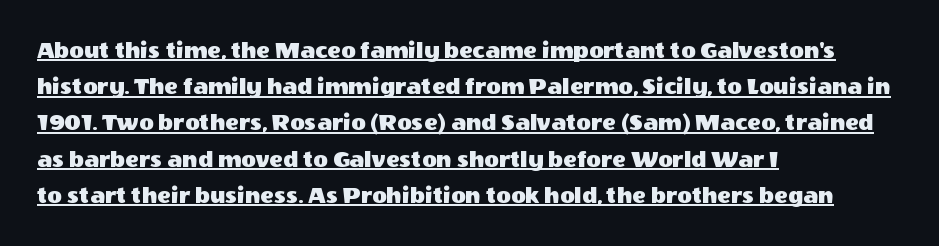
{"italic": "no", "underline": "yes", "align": "left", "line_spacing": "normal", "line_spacing_ratio": 1.45, "letter_spacing": "normal", "letter_spacing_em": 0.0, "glyph_px": 25}
